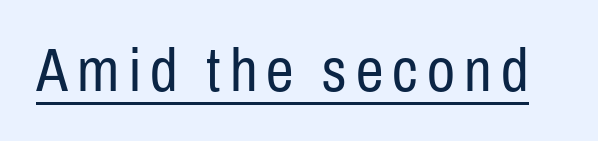
Q: Is the text bold? A: No.
Q: Is the text italic (slanted)? A: No, it is upright.
Q: Is the typeface a serif or a sans-serif typeface? A: Sans-serif.
Q: Is the text underlined? A: Yes.
Q: Width (condensed, normal, or wide)? A: Condensed.
Q: Stroke contrast? A: Low.
Q: x-height? A: Medium.
Q: Monospaced? A: No.
